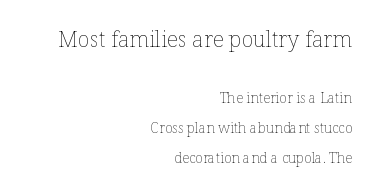
Only glyphs here, with clear space below each row. The rendering anchors every line to the right-hand side. This layout puts the oversized block above and the modest block below. Standard letterfit; no display-style spreading of the glyphs. How would I describe the line gaps? Wide and relaxed.
